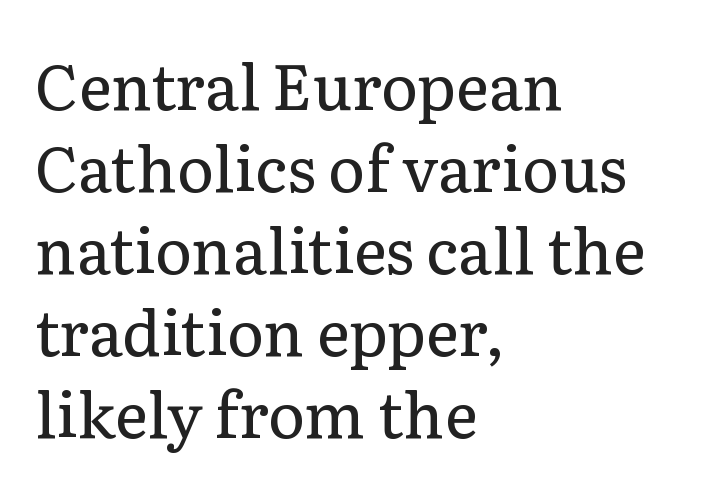
The rendering uses natural spacing where letterforms have individual widths. Standard letterfit; no display-style spreading of the glyphs. Rows of type keep a routine distance in the vertical direction. The typography opts for an upright posture over an oblique one.
